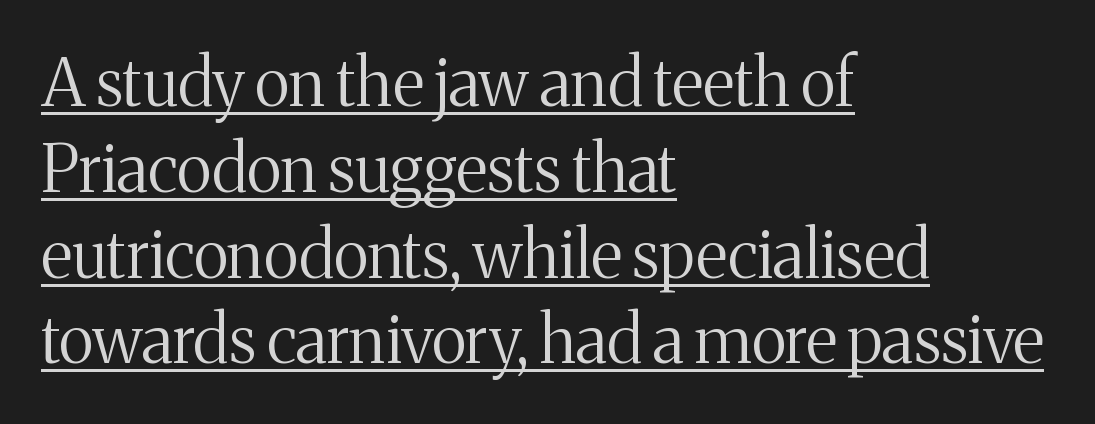
{"serif": "yes", "italic": "no", "bold": "no", "weight": "regular", "width": "normal", "stroke_contrast": "medium", "x_height": "medium", "monospaced": "no", "underline": "yes", "align": "left", "line_spacing": "normal", "line_spacing_ratio": 1.3, "letter_spacing": "normal", "letter_spacing_em": 0.0, "glyph_px": 66}
